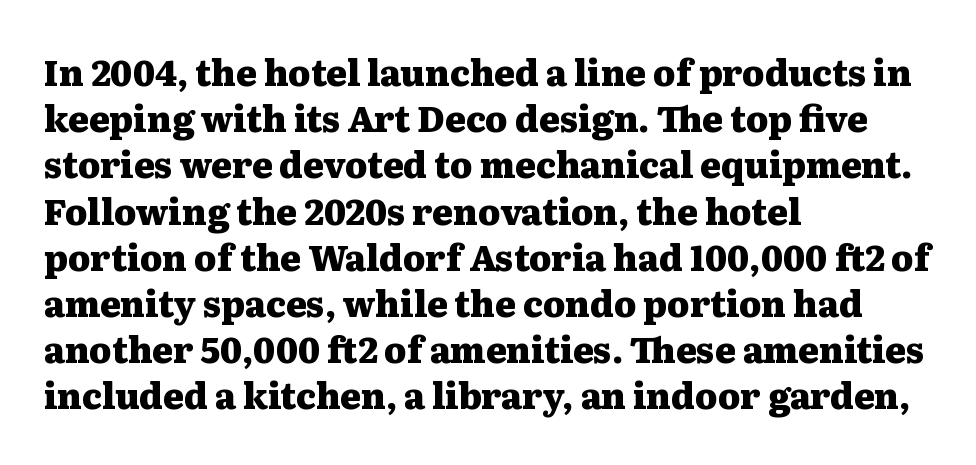
Looks like regular typesetting: each glyph gets only the width it needs. Examine the stroke ends and you'll spot serifs. Summary of weight: heavy, a full bold. Regarding leading, the lines here are spaced in the standard way. The face used here is rendered with its standard letterfit.
